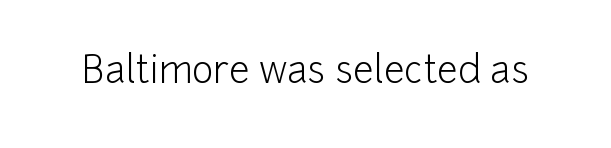
Q: Is the text bold? A: No.
Q: Is the text italic (slanted)? A: No, it is upright.
Q: Is the typeface a serif or a sans-serif typeface? A: Sans-serif.
Q: Is the text underlined? A: No.
Q: Is the spacing between letters normal or unusually wide? A: Normal.
Q: Width (condensed, normal, or wide)? A: Normal.
Q: Stroke contrast? A: Low.
Q: x-height? A: Medium.
Q: Monospaced? A: No.
